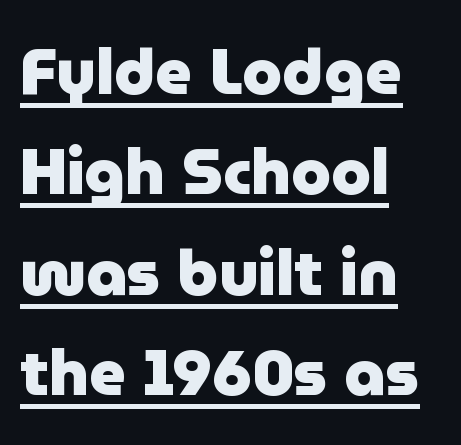
The image shows 64 px heavy sans-serif type, upright; set left-aligned, normal line spacing (1.57x), normal letter spacing, underlined; low stroke contrast and a medium x-height.
